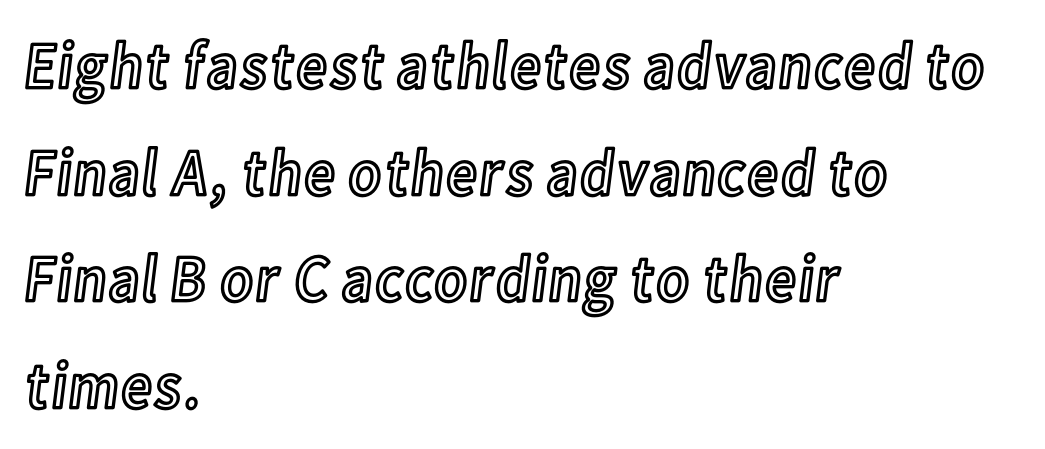
The image shows 67 px condensed type; set left-aligned, normal line spacing (1.59x), normal letter spacing, not underlined; a medium x-height.
